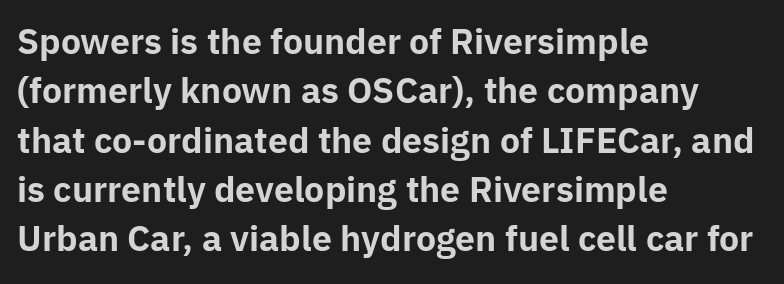
{"serif": "no", "italic": "no", "bold": "yes", "weight": "bold", "width": "normal", "stroke_contrast": "low", "x_height": "medium", "monospaced": "no", "underline": "no", "align": "left", "line_spacing": "normal", "line_spacing_ratio": 1.45, "letter_spacing": "normal", "letter_spacing_em": 0.0, "glyph_px": 34}
